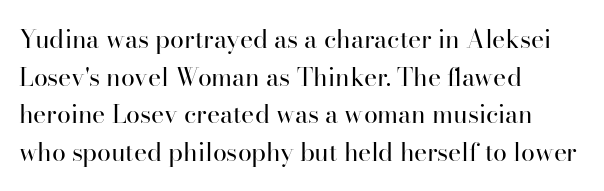
The image shows 25 px text type, upright; set left-aligned, normal line spacing (1.51x), normal letter spacing, not underlined.
